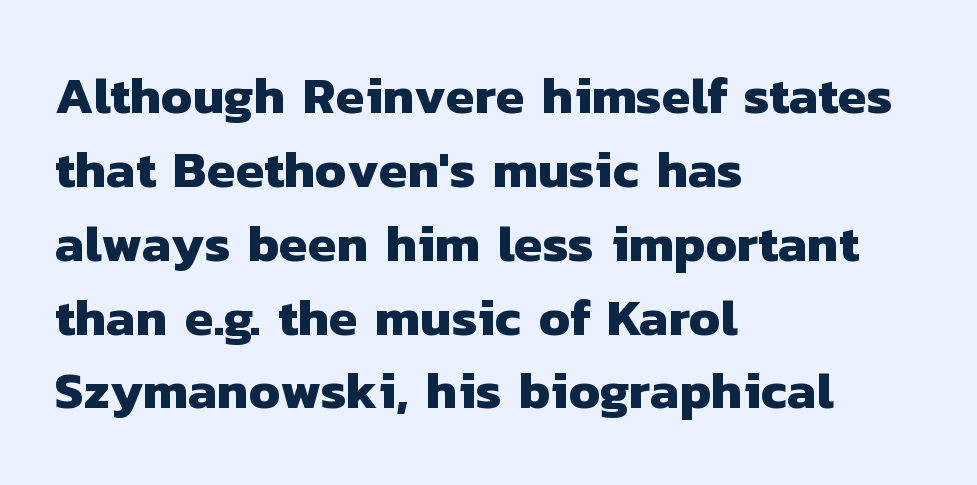
{"serif": "no", "bold": "yes", "weight": "heavy", "width": "normal", "stroke_contrast": "low", "x_height": "medium", "monospaced": "no", "underline": "no", "align": "left", "line_spacing": "normal", "line_spacing_ratio": 1.42, "letter_spacing": "normal", "letter_spacing_em": 0.0, "glyph_px": 52}
